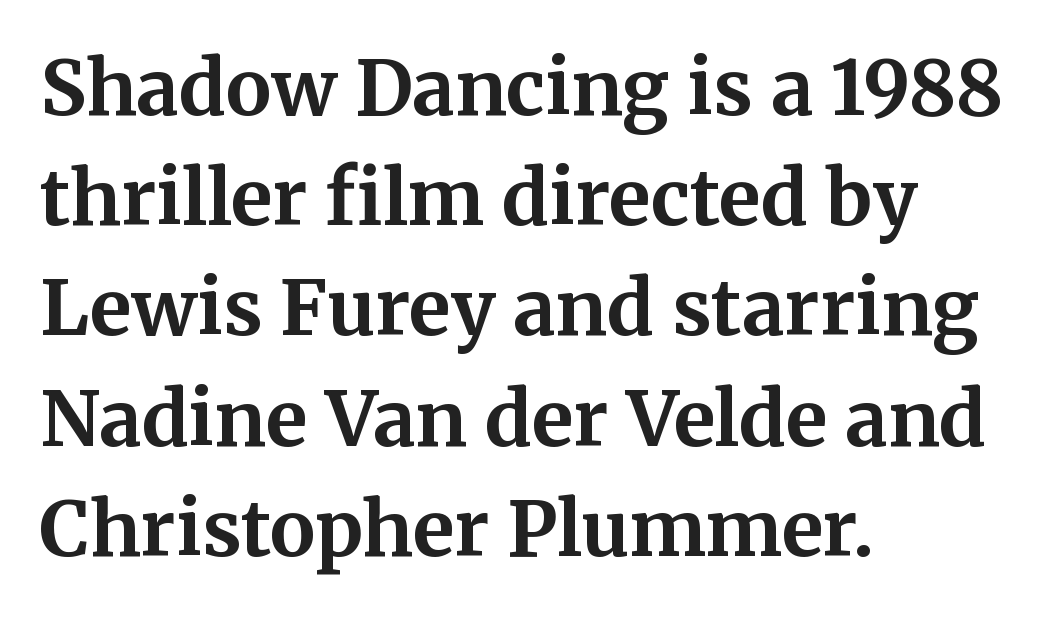
If you measured baseline to baseline, you'd find a middling distance. Between one letter and the next there's only the usual sliver of space. Each row of text sits above clean, open space. The axis of the letterforms is exactly vertical. A dark, heavy texture on the line: the type is bold.
